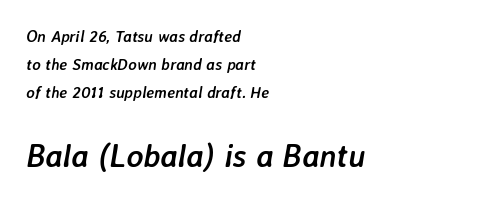
{"italic": "yes", "lean": "right", "slant_degrees": 7, "bold": "yes", "weight": "semibold", "width": "normal", "stroke_contrast": "low", "x_height": "medium", "monospaced": "no", "underline": "no", "align": "left", "line_spacing_ratio": 1.74, "letter_spacing": "normal", "letter_spacing_em": 0.0, "larger_block": "second", "size_ratio": 2.0, "glyph_px": 32}
